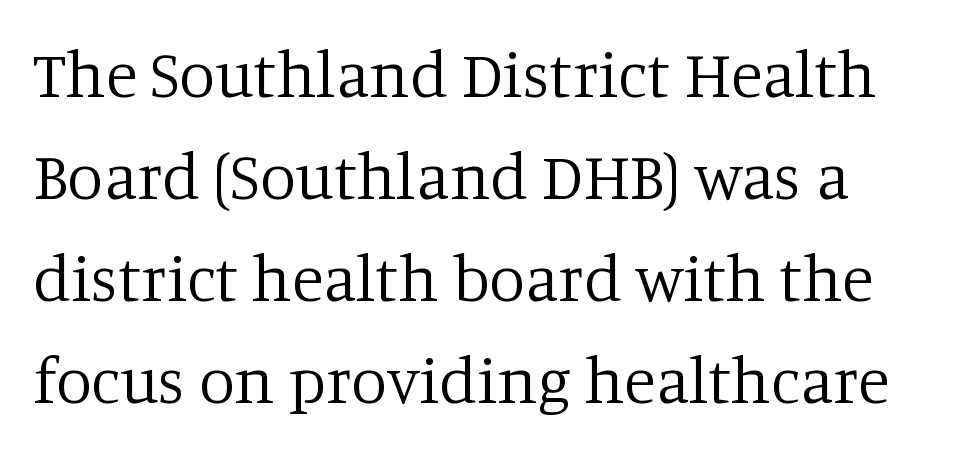
Q: Is the text bold? A: No.
Q: Is the text italic (slanted)? A: No, it is upright.
Q: Is the typeface a serif or a sans-serif typeface? A: Serif.
Q: Is the text underlined? A: No.
Q: Is the spacing between letters normal or unusually wide? A: Normal.
Q: Is the spacing between lines tight, normal or loose? A: Normal.
Q: Width (condensed, normal, or wide)? A: Normal.
Q: Stroke contrast? A: Low.
Q: x-height? A: Large.
Q: Monospaced? A: No.
